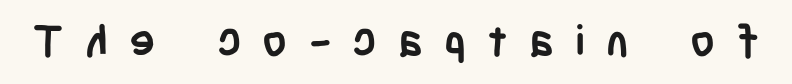
Set as a true bold cut, around the 700 mark. Clear beneath every line of the passage. Caption: expanded tracking, letters set apart. A typesetter would call this proportional, since set widths differ per character. Does the type have serifs? No, each stem ends abruptly.
